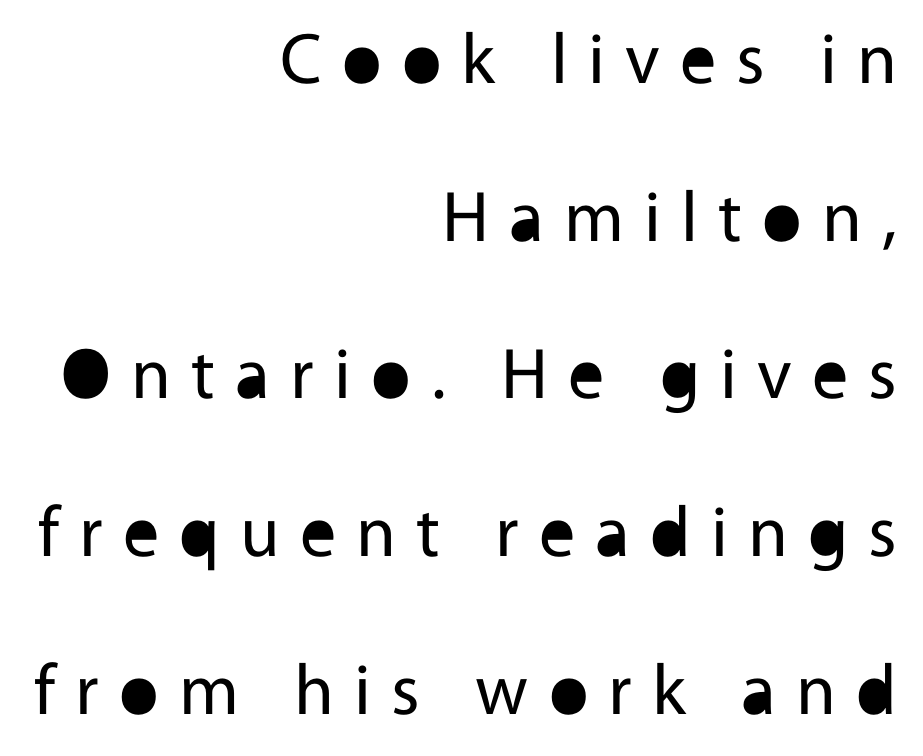
Q: Is the text bold? A: No.
Q: Is the text italic (slanted)? A: No, it is upright.
Q: Is the typeface a serif or a sans-serif typeface? A: Sans-serif.
Q: Is the text underlined? A: No.
Q: How is the paragraph aligned? A: Right-aligned.
Q: Is the spacing between letters normal or unusually wide? A: Unusually wide.
Q: Is the spacing between lines tight, normal or loose? A: Loose.
Q: Width (condensed, normal, or wide)? A: Normal.
Q: x-height? A: Medium.
Q: Monospaced? A: No.
